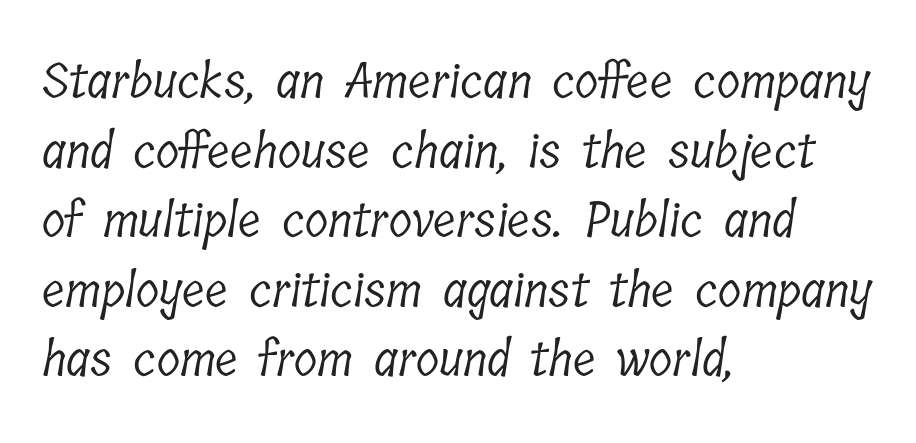
The image shows 48 px light, condensed serif type; set left-aligned, normal line spacing (1.45x), normal letter spacing, not underlined; low stroke contrast and a medium x-height.
